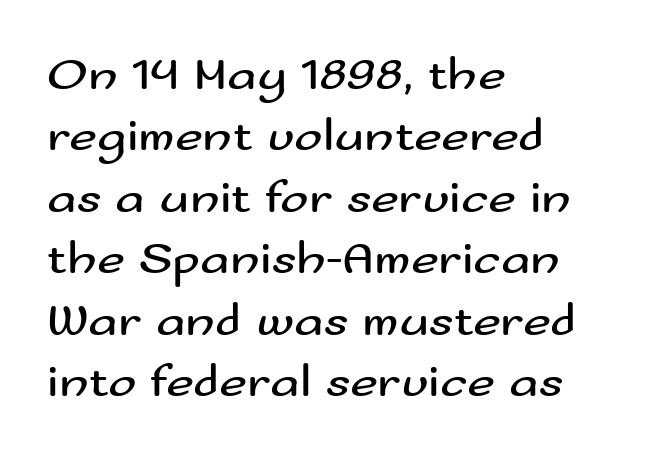
The image shows 48 px regular-weight, wide sans-serif type, upright; set left-aligned, normal line spacing (1.28x), normal letter spacing, not underlined; medium stroke contrast and a small x-height.
